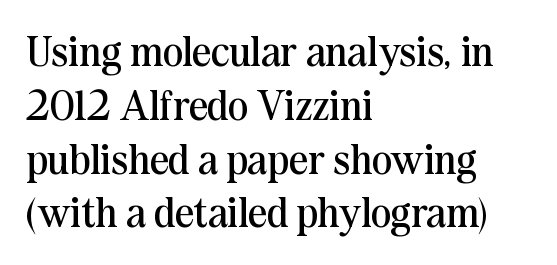
Q: Is the text bold? A: No.
Q: Is the text italic (slanted)? A: No, it is upright.
Q: Is the typeface a serif or a sans-serif typeface? A: Serif.
Q: Is the text underlined? A: No.
Q: How is the paragraph aligned? A: Left-aligned.
Q: Is the spacing between letters normal or unusually wide? A: Normal.
Q: Is the spacing between lines tight, normal or loose? A: Normal.
Q: Width (condensed, normal, or wide)? A: Normal.
Q: Stroke contrast? A: Medium.
Q: x-height? A: Medium.
Q: Monospaced? A: No.
